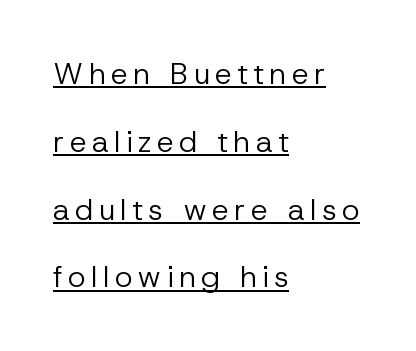
The type family on display is of the sans-serif kind. Widely set lines give the paragraph a tall, airy silhouette. In CSS terms this would be text-align: left. Do the characters align in a grid? No, the font is proportional.
